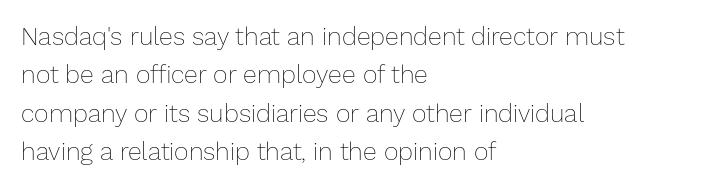
The image shows 25 px text type, upright; set left-aligned, normal line spacing (1.54x), normal letter spacing, not underlined.
